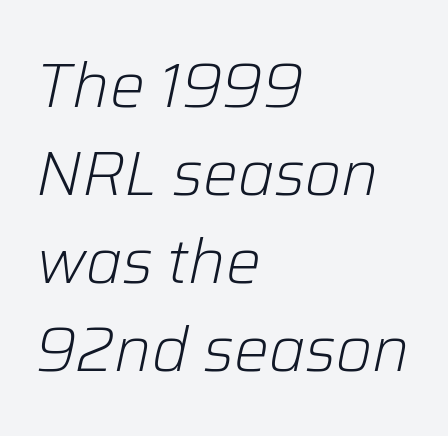
The image shows 62 px light type, italic (leaning right); set left-aligned, normal line spacing (1.42x), normal letter spacing, not underlined; low stroke contrast and a medium x-height.
